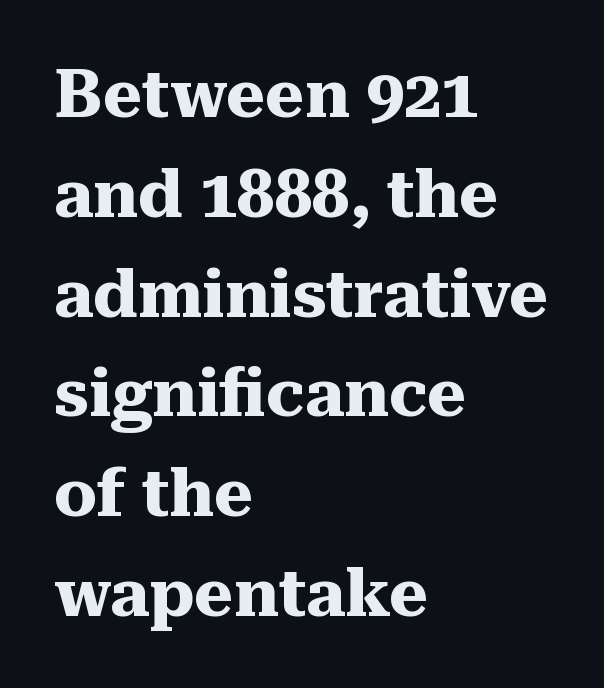
The gap between lines stays unmarked. Stroke thickness is high; the sample reads as a true bold. Here the designer chose a conventional face with non-uniform glyph widths. This is the regular roman posture of the typeface.
